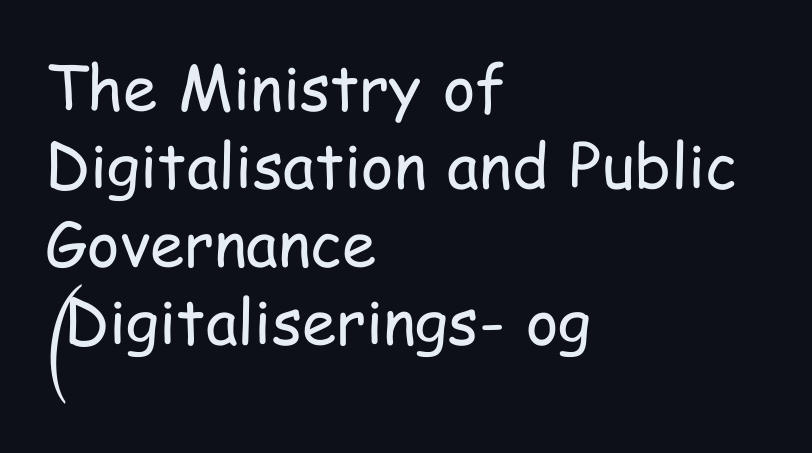
The image shows 62 px regular-weight, condensed sans-serif type, upright; set left-aligned, normal line spacing (1.26x), normal letter spacing, not underlined; low stroke contrast and a medium x-height.
